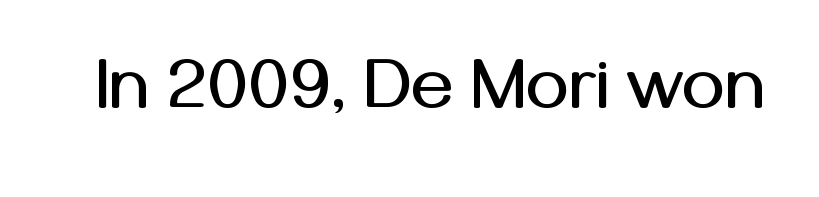
{"serif": "no", "italic": "no", "width": "normal", "stroke_contrast": "medium", "x_height": "medium", "monospaced": "no", "underline": "no", "letter_spacing": "normal", "letter_spacing_em": 0.0, "glyph_px": 72}
